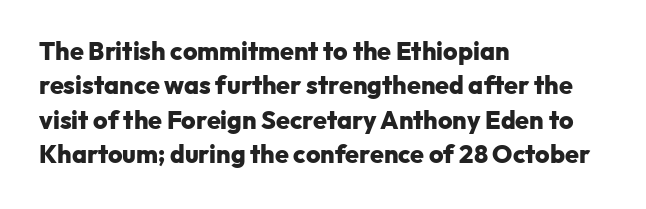
The image shows 25 px bold type, upright; set left-aligned, normal line spacing (1.38x), normal letter spacing, not underlined.
